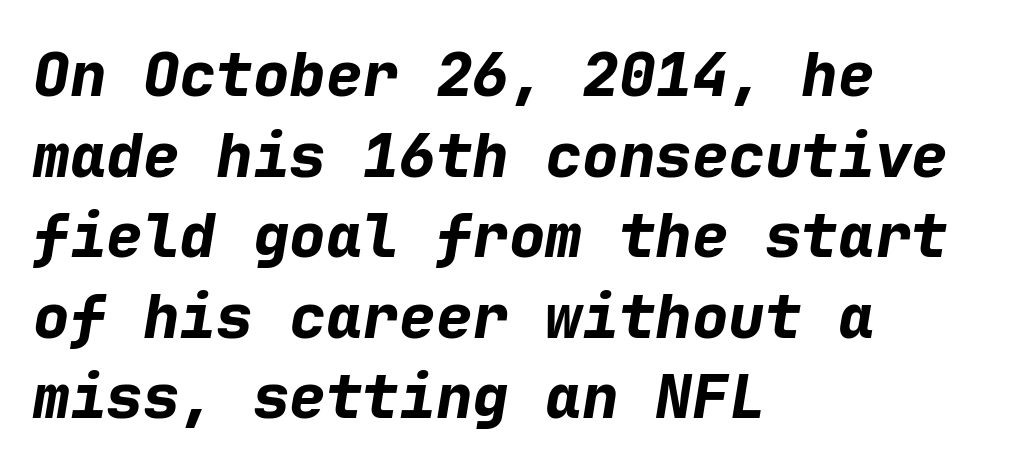
{"italic": "yes", "lean": "right", "slant_degrees": 9, "bold": "yes", "weight": "bold", "width": "normal", "stroke_contrast": "low", "x_height": "medium", "monospaced": "yes", "underline": "no", "align": "left", "line_spacing": "normal", "line_spacing_ratio": 1.32, "letter_spacing": "normal", "letter_spacing_em": 0.0, "glyph_px": 61}
